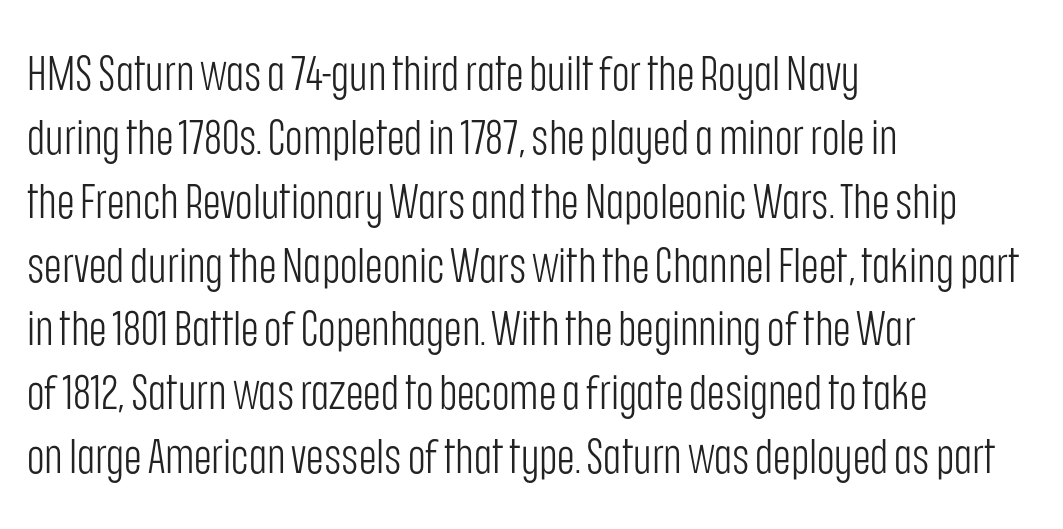
Q: Is the text bold? A: No.
Q: Is the text italic (slanted)? A: No, it is upright.
Q: Is the typeface a serif or a sans-serif typeface? A: Sans-serif.
Q: Is the text underlined? A: No.
Q: How is the paragraph aligned? A: Left-aligned.
Q: Is the spacing between letters normal or unusually wide? A: Normal.
Q: Is the spacing between lines tight, normal or loose? A: Normal.
Q: Width (condensed, normal, or wide)? A: Condensed.
Q: Stroke contrast? A: Low.
Q: x-height? A: Large.
Q: Monospaced? A: No.
